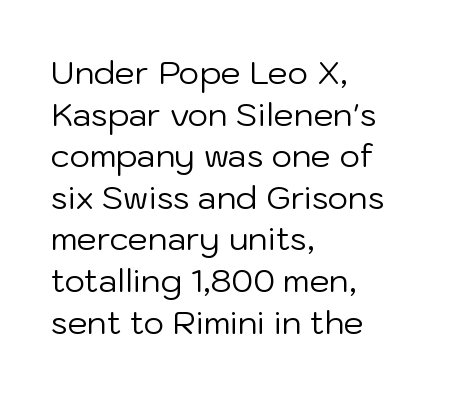
Look at the bottom of the vertical strokes: they stop flat, with no serifs. Proportional: the letters do not fall into vertical columns. Bare-footed words on every line. The lines in this sample share a left origin and differ only in where they stop. Weight: regular or lighter. This is roman type, the default non-slanted kind.
